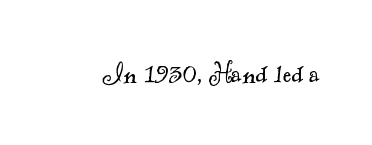
Q: Is the text bold? A: No.
Q: Is the typeface a serif or a sans-serif typeface? A: Serif.
Q: Is the text underlined? A: No.
Q: Is the spacing between letters normal or unusually wide? A: Normal.
Q: Width (condensed, normal, or wide)? A: Normal.
Q: x-height? A: Small.
Q: Monospaced? A: No.
